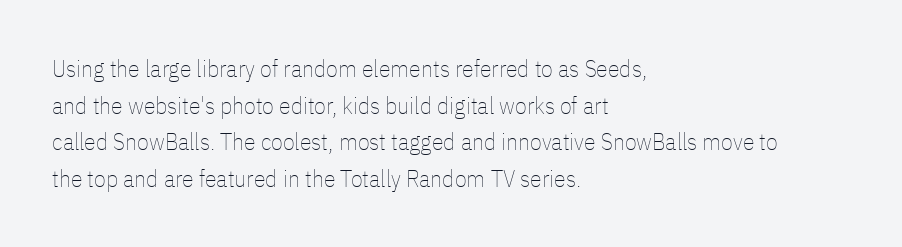
The image shows 24 px text type, upright; set left-aligned, normal line spacing (1.53x), normal letter spacing, not underlined.
